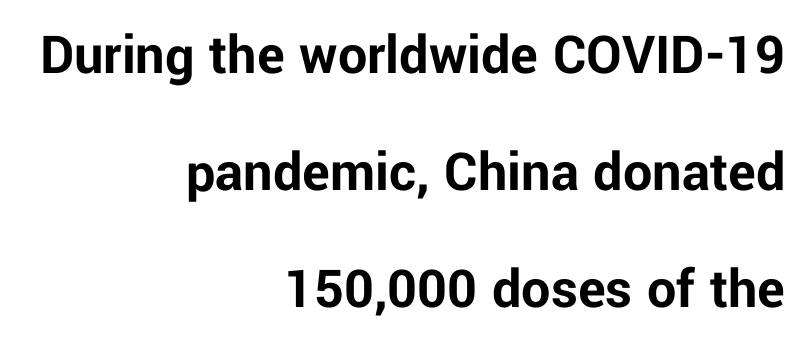
Do the characters align in a grid? No, the font is proportional. Does the weight exceed regular? Yes, all the way to bold. The type family on display is of the sans-serif kind. Check the space under the baseline: it is left empty.
